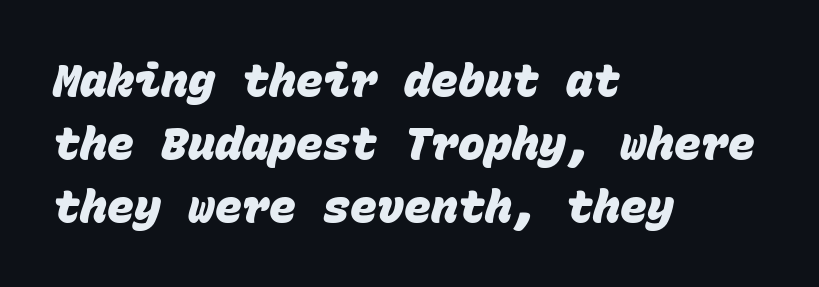
{"serif": "no", "bold": "yes", "weight": "heavy", "width": "normal", "stroke_contrast": "low", "x_height": "large", "monospaced": "yes", "underline": "no", "align": "left", "line_spacing": "normal", "line_spacing_ratio": 1.4, "letter_spacing": "normal", "letter_spacing_em": 0.0, "glyph_px": 45}
